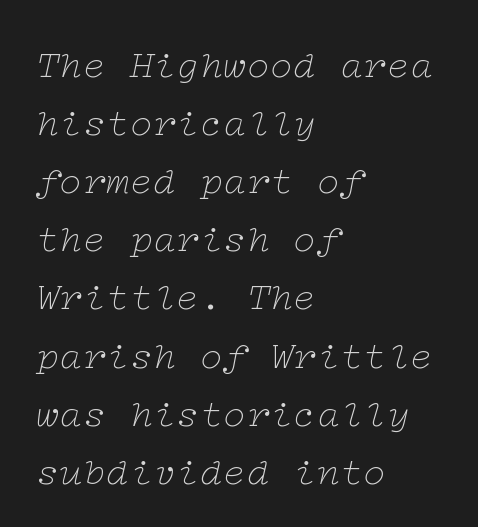
The image shows 39 px thin, wide serif type, italic (leaning right); set left-aligned, normal line spacing (1.49x), normal letter spacing, not underlined; low stroke contrast and a medium x-height.
